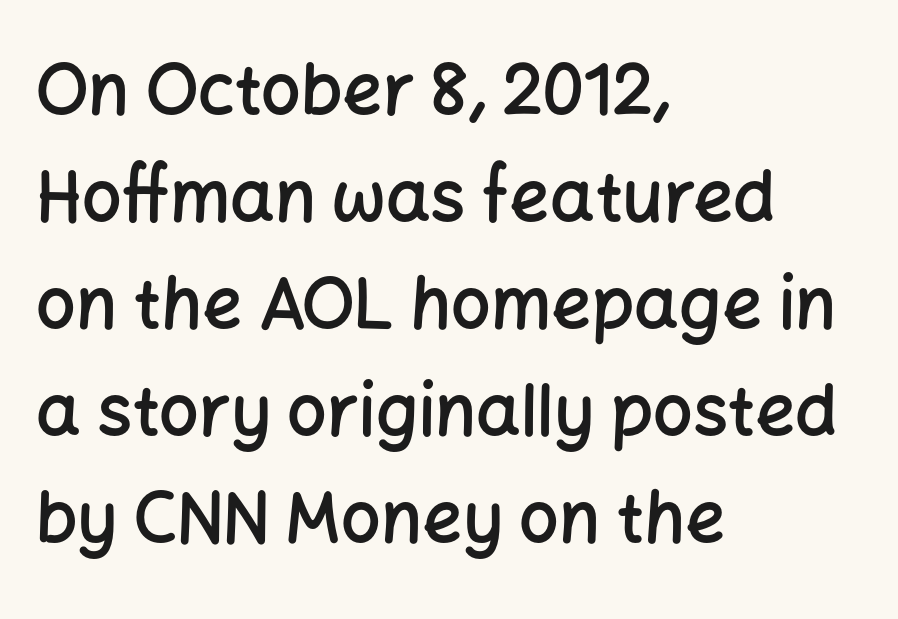
The image shows 70 px semibold sans-serif type, upright; set left-aligned, normal line spacing (1.53x), normal letter spacing, not underlined; low stroke contrast and a medium x-height.
